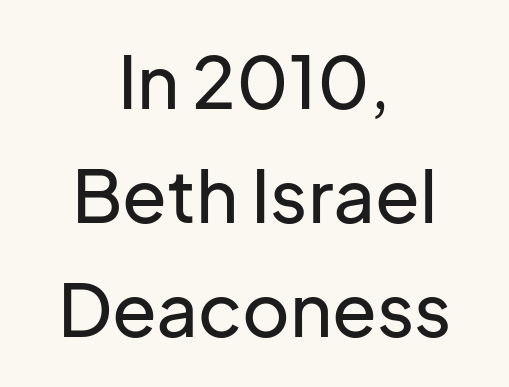
The image shows 73 px sans-serif type, upright; set centered, normal line spacing (1.56x), normal letter spacing, not underlined; low stroke contrast and a medium x-height.
